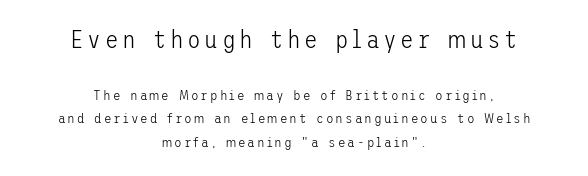
Q: Is the text bold? A: No.
Q: Is the text italic (slanted)? A: No, it is upright.
Q: Is the text underlined? A: No.
Q: How is the paragraph aligned? A: Centered.
Q: Is the spacing between lines tight, normal or loose? A: Normal.
Q: Which block of text is set in a larger size, the first (top) or the second (bottom)? A: The first (top) one.
